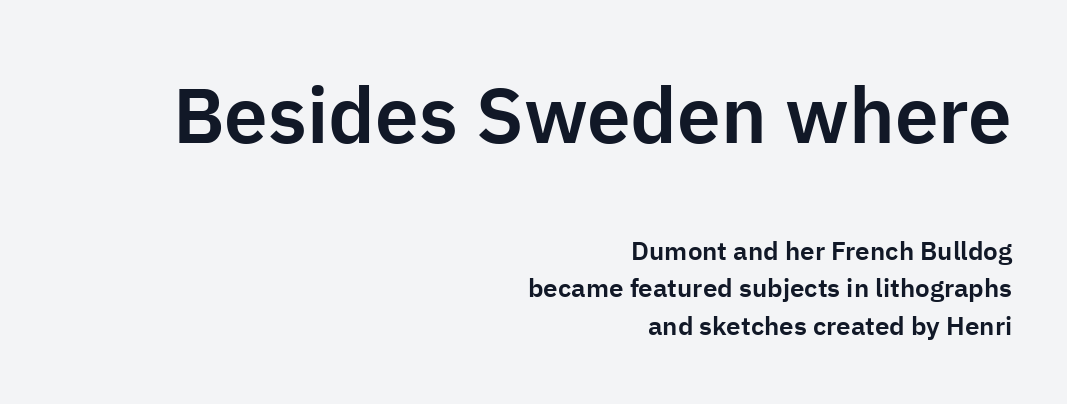
Q: Is the text italic (slanted)? A: No, it is upright.
Q: Is the typeface a serif or a sans-serif typeface? A: Sans-serif.
Q: Is the text underlined? A: No.
Q: How is the paragraph aligned? A: Right-aligned.
Q: Is the spacing between letters normal or unusually wide? A: Normal.
Q: Is the spacing between lines tight, normal or loose? A: Normal.
Q: Which block of text is set in a larger size, the first (top) or the second (bottom)? A: The first (top) one.
Q: Width (condensed, normal, or wide)? A: Normal.
Q: Stroke contrast? A: Low.
Q: x-height? A: Medium.
Q: Monospaced? A: No.
